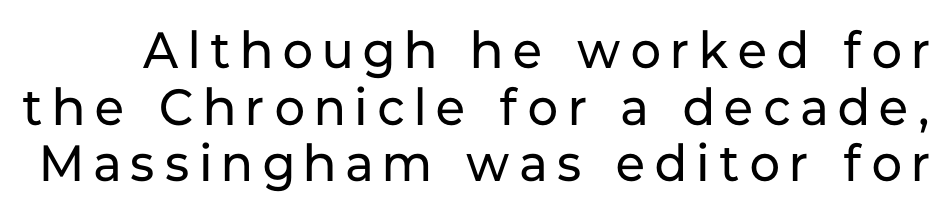
Q: Is the text bold? A: No.
Q: Is the text italic (slanted)? A: No, it is upright.
Q: Is the typeface a serif or a sans-serif typeface? A: Sans-serif.
Q: Is the text underlined? A: No.
Q: Is the spacing between letters normal or unusually wide? A: Unusually wide.
Q: Is the spacing between lines tight, normal or loose? A: Tight.
Q: Width (condensed, normal, or wide)? A: Normal.
Q: Stroke contrast? A: Low.
Q: x-height? A: Medium.
Q: Monospaced? A: No.
